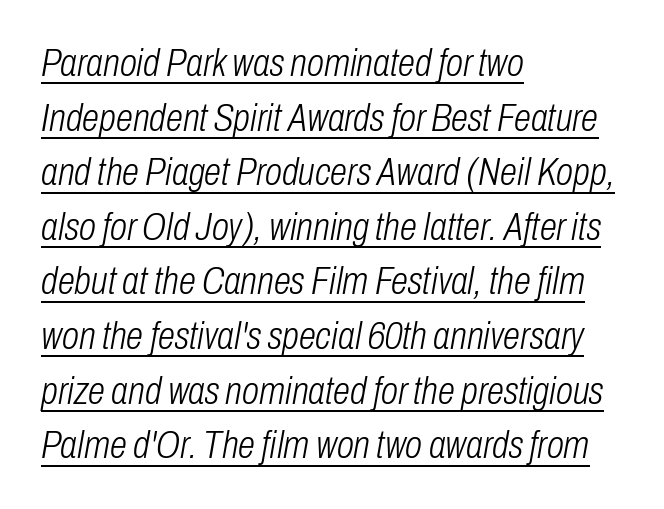
The image shows 39 px light, condensed type, italic (leaning right); set left-aligned, normal line spacing (1.4x), normal letter spacing, underlined; low stroke contrast and a medium x-height.
